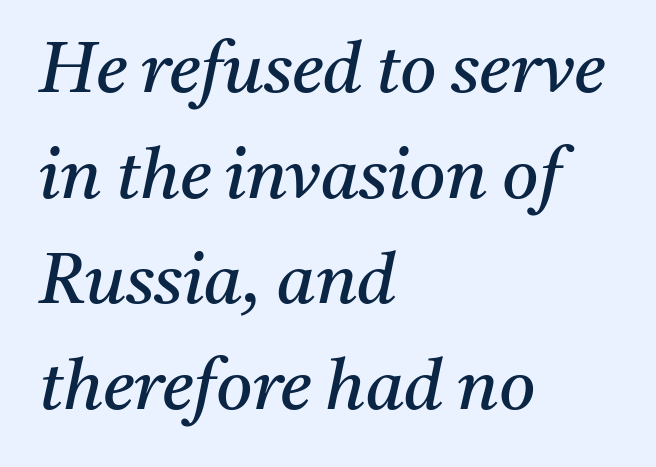
Q: Is the text bold? A: No.
Q: Is the text italic (slanted)? A: Yes, it leans right by about 11 degrees.
Q: Is the typeface a serif or a sans-serif typeface? A: Serif.
Q: Is the text underlined? A: No.
Q: How is the paragraph aligned? A: Left-aligned.
Q: Is the spacing between letters normal or unusually wide? A: Normal.
Q: Is the spacing between lines tight, normal or loose? A: Normal.
Q: Width (condensed, normal, or wide)? A: Normal.
Q: Stroke contrast? A: Medium.
Q: x-height? A: Medium.
Q: Monospaced? A: No.
